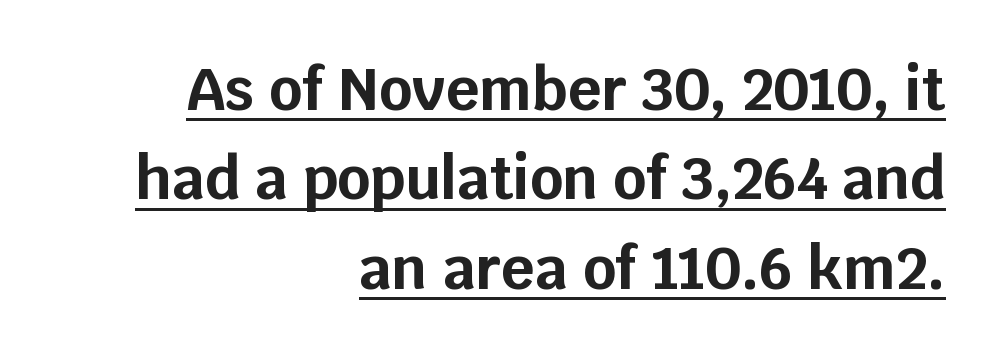
{"serif": "no", "italic": "no", "bold": "yes", "weight": "bold", "width": "normal", "stroke_contrast": "low", "x_height": "large", "monospaced": "no", "underline": "yes", "align": "right", "line_spacing": "normal", "line_spacing_ratio": 1.54, "letter_spacing": "normal", "letter_spacing_em": 0.0, "glyph_px": 58}
